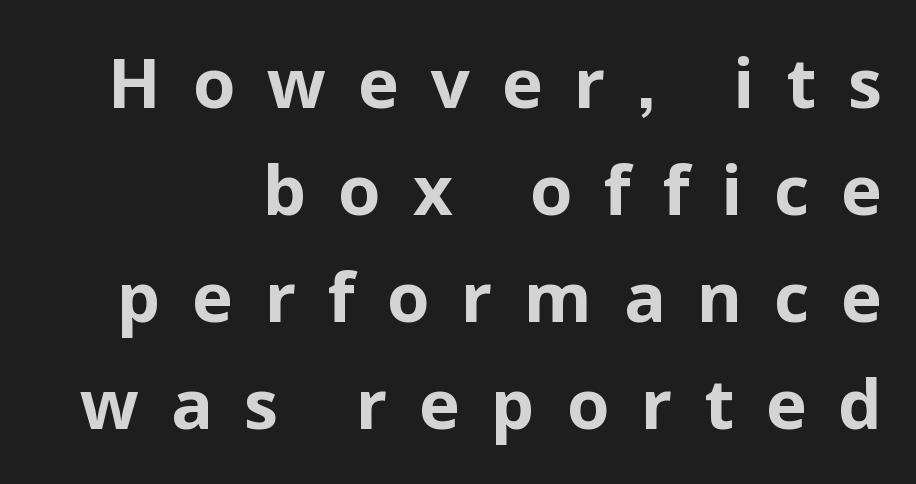
Q: Is the text bold? A: Yes.
Q: Is the text italic (slanted)? A: No, it is upright.
Q: Is the typeface a serif or a sans-serif typeface? A: Sans-serif.
Q: Is the text underlined? A: No.
Q: How is the paragraph aligned? A: Right-aligned.
Q: Is the spacing between letters normal or unusually wide? A: Unusually wide.
Q: Is the spacing between lines tight, normal or loose? A: Normal.
Q: Width (condensed, normal, or wide)? A: Normal.
Q: Stroke contrast? A: Low.
Q: x-height? A: Medium.
Q: Monospaced? A: No.
